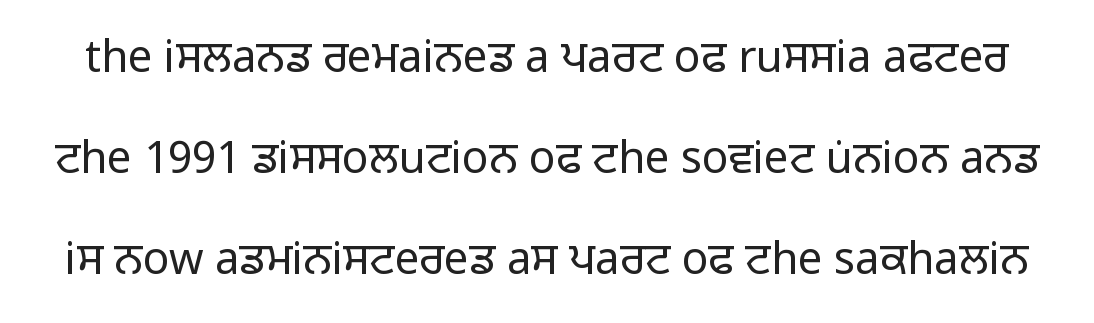
{"serif": "no", "italic": "no", "bold": "no", "weight": "regular", "width": "normal", "stroke_contrast": "low", "x_height": "medium", "monospaced": "no", "underline": "no", "line_spacing": "loose", "line_spacing_ratio": 2.29, "letter_spacing": "normal", "letter_spacing_em": 0.0, "glyph_px": 44}
